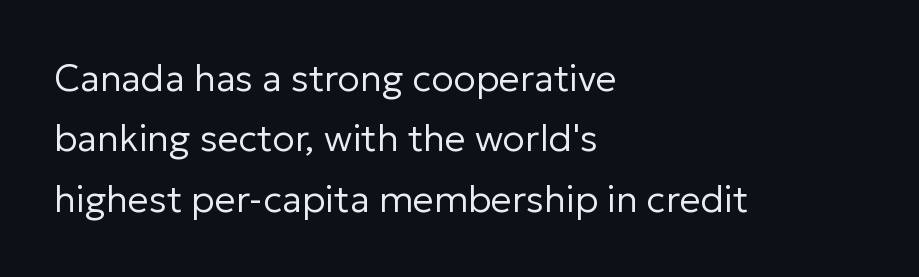
{"serif": "no", "italic": "no", "bold": "no", "weight": "regular", "width": "normal", "stroke_contrast": "low", "x_height": "medium", "monospaced": "no", "underline": "no", "align": "left", "line_spacing": "normal", "line_spacing_ratio": 1.63, "letter_spacing": "normal", "letter_spacing_em": 0.0, "glyph_px": 37}
